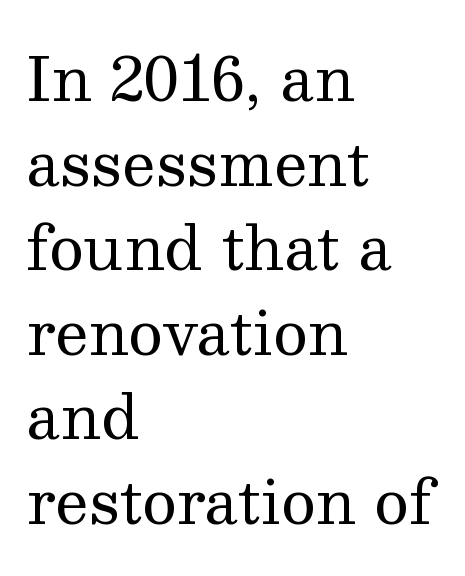
The image shows 60 px regular-weight serif type, upright; set left-aligned, normal line spacing (1.41x), normal letter spacing, not underlined; medium stroke contrast and a medium x-height.
